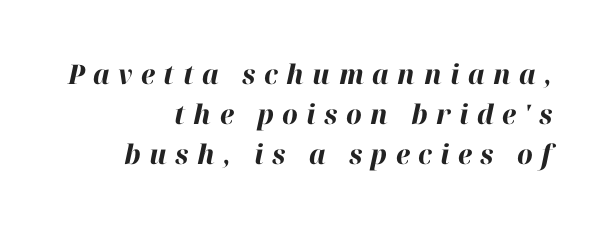
The specimen reads as italic at a glance. The space directly below the letters is spotless. Here the glyphs are tracked loosely, breaking word shapes into spaced letters. Leading matches the norm, producing a regular column.
